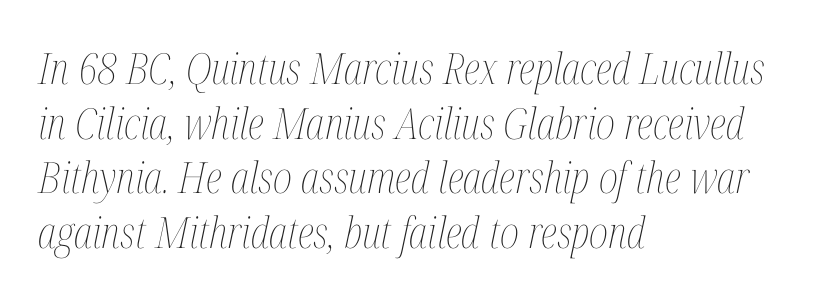
{"italic": "yes", "lean": "right", "slant_degrees": 12, "bold": "no", "weight": "thin", "width": "condensed", "stroke_contrast": "medium", "x_height": "medium", "monospaced": "no", "underline": "no", "align": "left", "line_spacing": "normal", "line_spacing_ratio": 1.27, "letter_spacing": "normal", "letter_spacing_em": 0.0, "glyph_px": 43}
